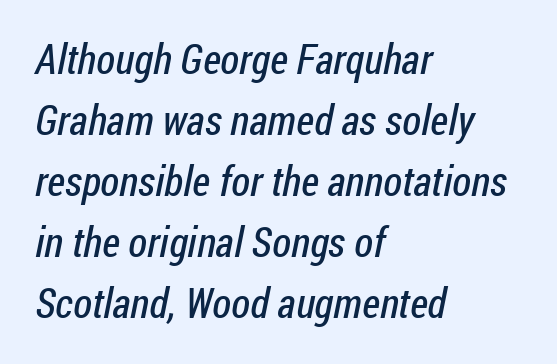
Q: Is the text bold? A: No.
Q: Is the typeface a serif or a sans-serif typeface? A: Sans-serif.
Q: Is the text underlined? A: No.
Q: How is the paragraph aligned? A: Left-aligned.
Q: Is the spacing between letters normal or unusually wide? A: Normal.
Q: Is the spacing between lines tight, normal or loose? A: Normal.
Q: Width (condensed, normal, or wide)? A: Condensed.
Q: Stroke contrast? A: Low.
Q: x-height? A: Medium.
Q: Monospaced? A: No.
